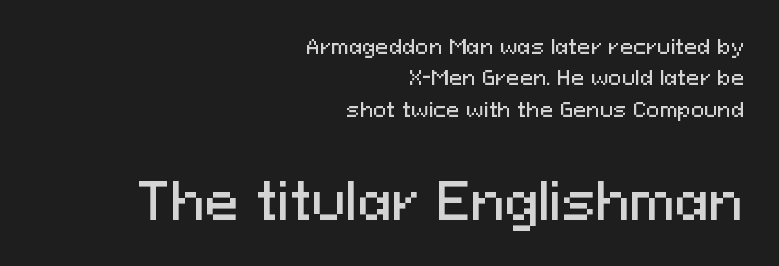
The image shows 51 px sans-serif type, upright; set right-aligned, normal line spacing (1.57x), normal letter spacing, not underlined; the second (bottom) block is 2.55x larger; medium stroke contrast and a medium x-height.
